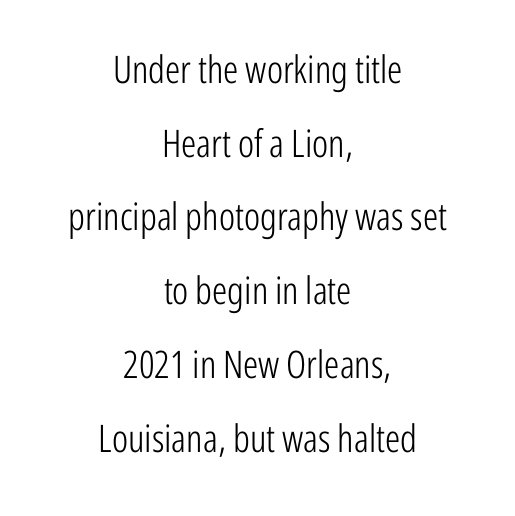
{"serif": "no", "italic": "no", "bold": "no", "weight": "light", "width": "condensed", "stroke_contrast": "low", "x_height": "medium", "monospaced": "no", "underline": "no", "align": "center", "line_spacing": "loose", "line_spacing_ratio": 1.94, "letter_spacing": "normal", "letter_spacing_em": 0.0, "glyph_px": 38}
